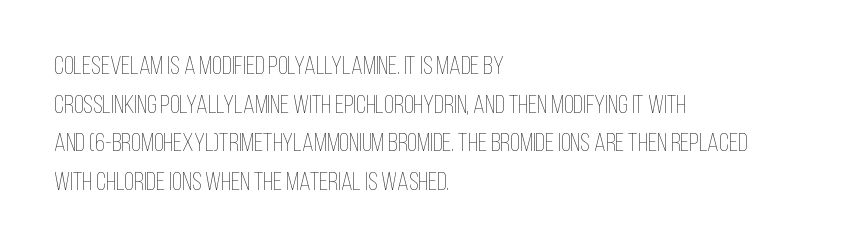
Posture: vertical. The weight tops out at a normal text grade. Words appear dense and cohesive because spacing is normal. If you drew a ruler down the left edge, every line would touch it. Line spacing here is normal. Underline: absent.
